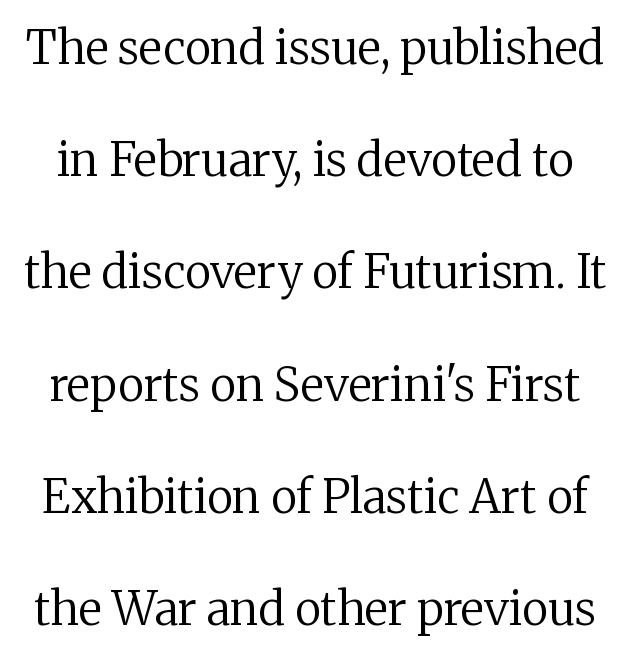
Q: Is the text bold? A: No.
Q: Is the text italic (slanted)? A: No, it is upright.
Q: Is the typeface a serif or a sans-serif typeface? A: Serif.
Q: Is the text underlined? A: No.
Q: Is the spacing between letters normal or unusually wide? A: Normal.
Q: Is the spacing between lines tight, normal or loose? A: Loose.
Q: Width (condensed, normal, or wide)? A: Normal.
Q: Stroke contrast? A: Medium.
Q: x-height? A: Medium.
Q: Monospaced? A: No.
